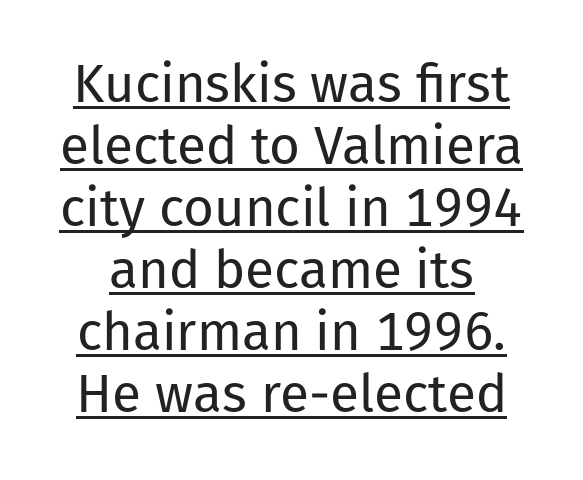
The image shows 53 px regular-weight sans-serif type, upright; set line spacing 1.17x, normal letter spacing, underlined; low stroke contrast and a medium x-height.
